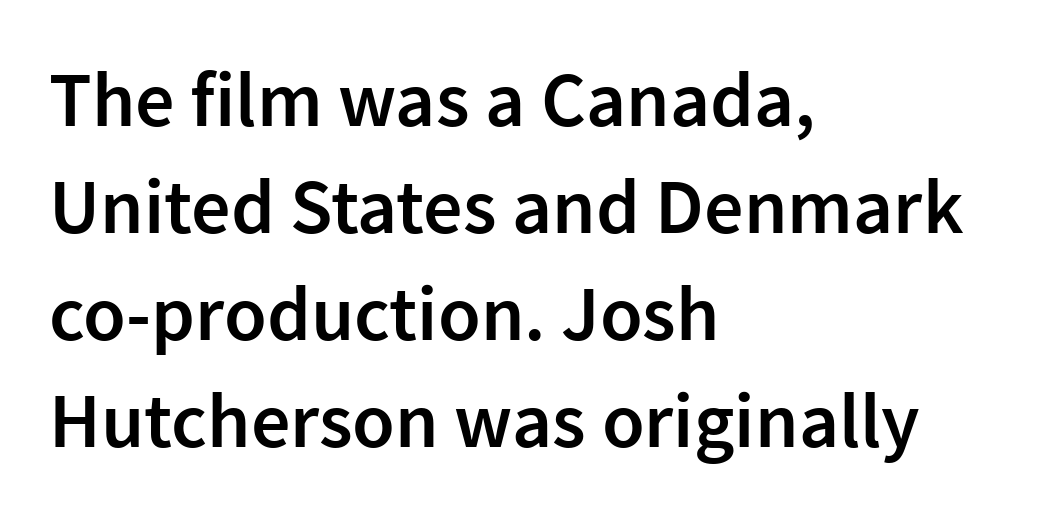
The image shows 78 px semibold sans-serif type, upright; set left-aligned, normal line spacing (1.37x), normal letter spacing, not underlined; low stroke contrast and a medium x-height.
